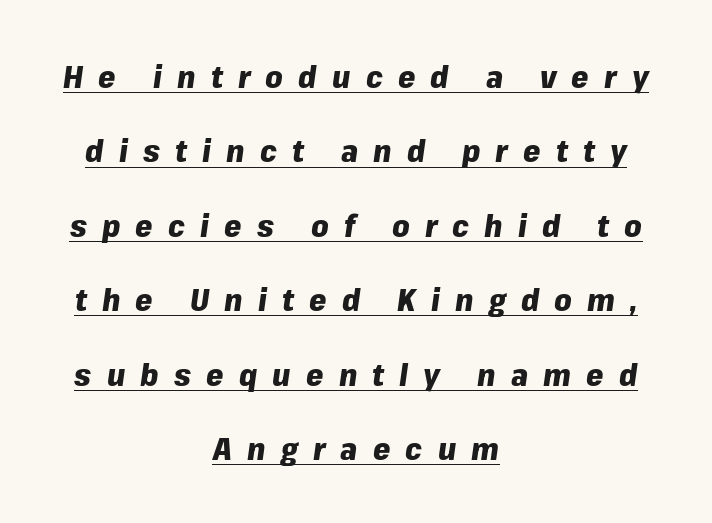
{"italic": "yes", "lean": "right", "slant_degrees": 8, "bold": "yes", "weight": "heavy", "width": "normal", "stroke_contrast": "low", "x_height": "medium", "monospaced": "no", "underline": "yes", "align": "center", "line_spacing": "loose", "line_spacing_ratio": 2.4, "letter_spacing": "wide", "letter_spacing_em": 0.49, "glyph_px": 31}
